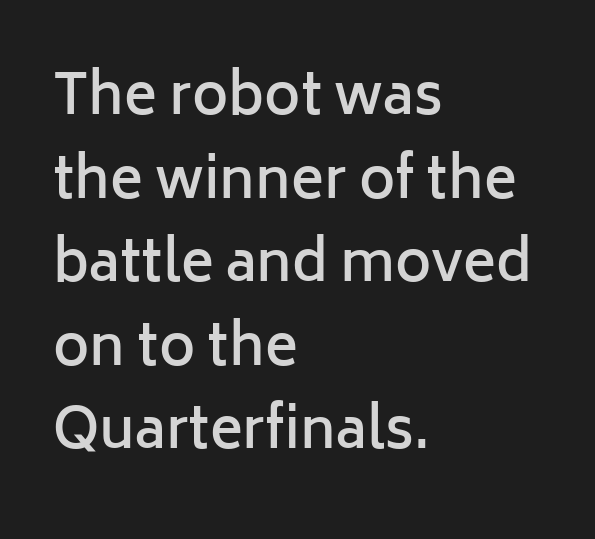
Q: Is the text bold? A: Semi-bold.
Q: Is the text italic (slanted)? A: No, it is upright.
Q: Is the typeface a serif or a sans-serif typeface? A: Sans-serif.
Q: Is the text underlined? A: No.
Q: How is the paragraph aligned? A: Left-aligned.
Q: Is the spacing between letters normal or unusually wide? A: Normal.
Q: Is the spacing between lines tight, normal or loose? A: Normal.
Q: Width (condensed, normal, or wide)? A: Normal.
Q: Stroke contrast? A: Low.
Q: x-height? A: Medium.
Q: Monospaced? A: No.
